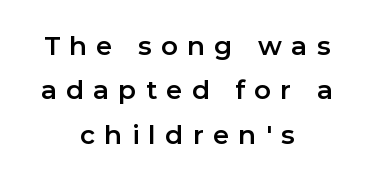
Q: Is the text italic (slanted)? A: No, it is upright.
Q: Is the text underlined? A: No.
Q: How is the paragraph aligned? A: Centered.
Q: Is the spacing between letters normal or unusually wide? A: Unusually wide.
